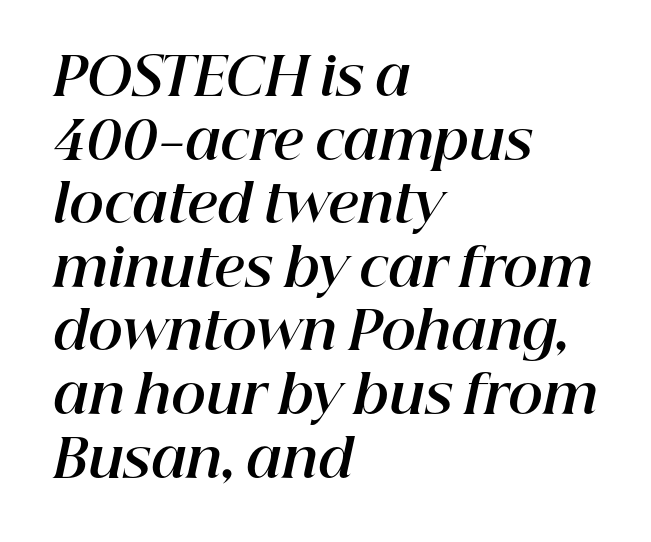
The image shows 53 px bold type, italic (leaning right); set left-aligned, line spacing 1.2x, normal letter spacing, not underlined; high stroke contrast and a medium x-height.
